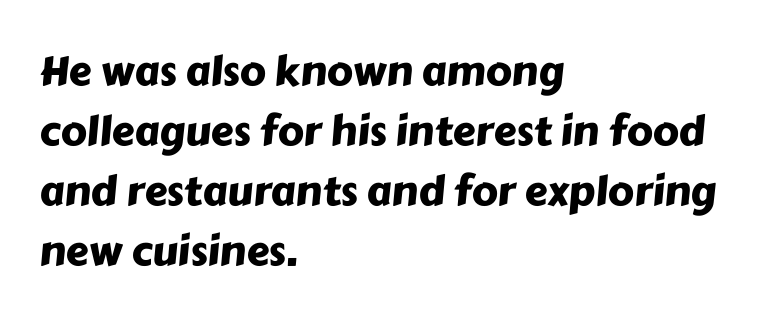
{"serif": "no", "width": "normal", "stroke_contrast": "low", "x_height": "medium", "monospaced": "no", "underline": "no", "align": "left", "line_spacing": "normal", "line_spacing_ratio": 1.46, "letter_spacing": "normal", "letter_spacing_em": 0.0, "glyph_px": 41}
